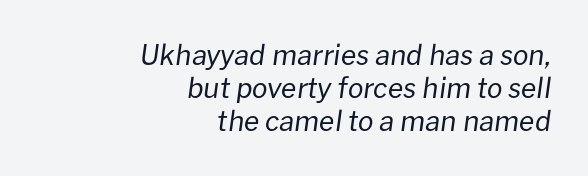
The image shows 28 px regular-weight type, italic (leaning right); set right-aligned, line spacing 1.18x, normal letter spacing, not underlined; low stroke contrast and a medium x-height.
